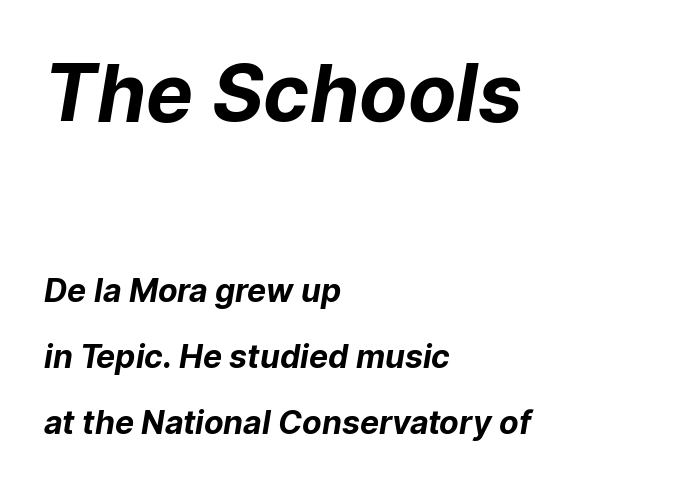
The image shows 79 px bold sans-serif type; set left-aligned, loose line spacing (2.07x), normal letter spacing, not underlined; the first (top) block is 2.47x larger; low stroke contrast and a medium x-height.
